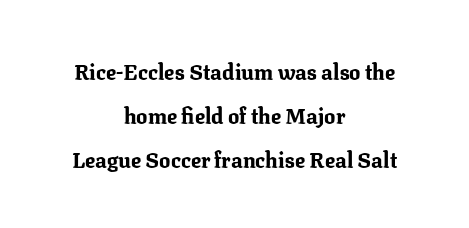
The image shows 21 px bold type, upright; set centered, loose line spacing (2.09x), normal letter spacing, not underlined.
